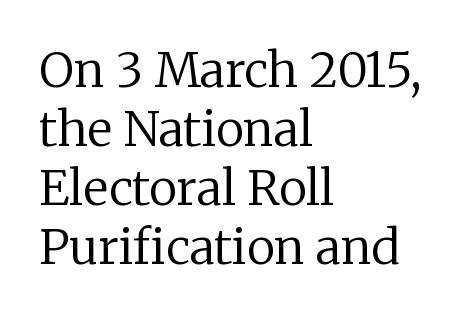
The image shows 48 px regular-weight serif type, upright; set left-aligned, line spacing 1.23x, normal letter spacing, not underlined; low stroke contrast and a medium x-height.
